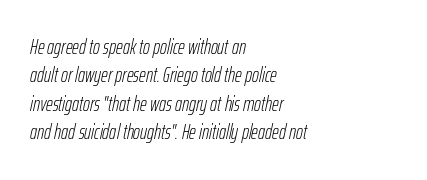
Q: Is the text bold? A: No.
Q: Is the text italic (slanted)? A: Yes, it leans right by about 12 degrees.
Q: Is the text underlined? A: No.
Q: How is the paragraph aligned? A: Left-aligned.
Q: Is the spacing between letters normal or unusually wide? A: Normal.
Q: Is the spacing between lines tight, normal or loose? A: Normal.
